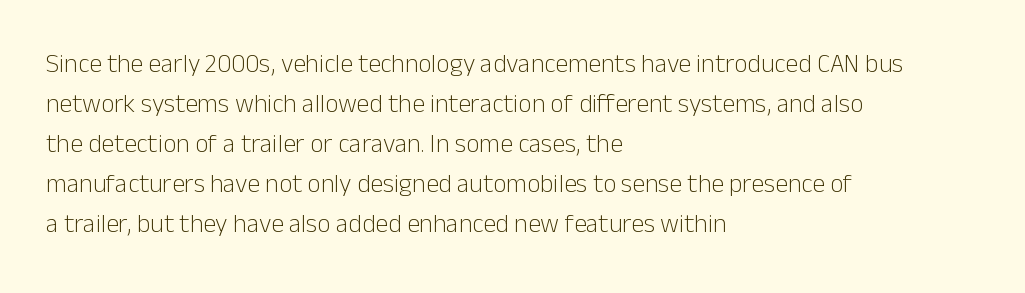
Q: Is the text bold? A: No.
Q: Is the text italic (slanted)? A: No, it is upright.
Q: Is the text underlined? A: No.
Q: How is the paragraph aligned? A: Left-aligned.
Q: Is the spacing between letters normal or unusually wide? A: Normal.
Q: Is the spacing between lines tight, normal or loose? A: Normal.
